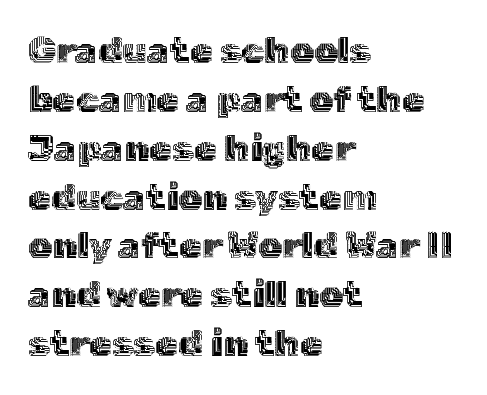
The image shows 37 px text type, upright; set left-aligned, normal line spacing (1.32x), normal letter spacing, not underlined; a medium x-height.
